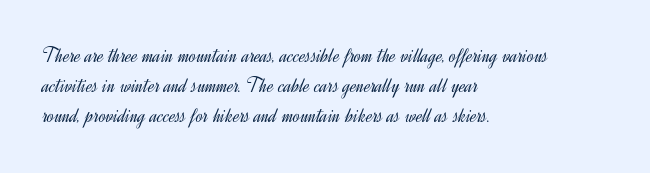
The image shows 21 px text type; set left-aligned, normal line spacing (1.43x), normal letter spacing, not underlined.
